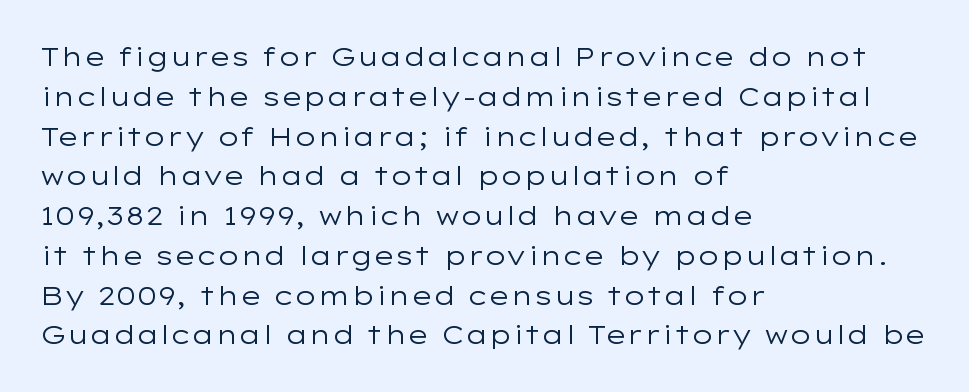
{"italic": "no", "bold": "no", "underline": "no", "align": "left", "line_spacing": "normal", "line_spacing_ratio": 1.53, "letter_spacing": "normal", "letter_spacing_em": 0.0, "glyph_px": 26}
